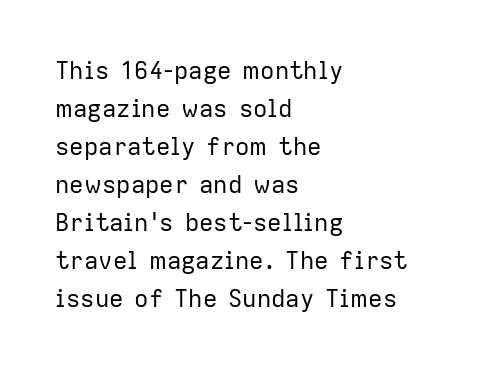
{"italic": "no", "bold": "no", "underline": "no", "align": "left", "line_spacing": "normal", "line_spacing_ratio": 1.58, "letter_spacing": "normal", "letter_spacing_em": 0.0, "glyph_px": 24}
